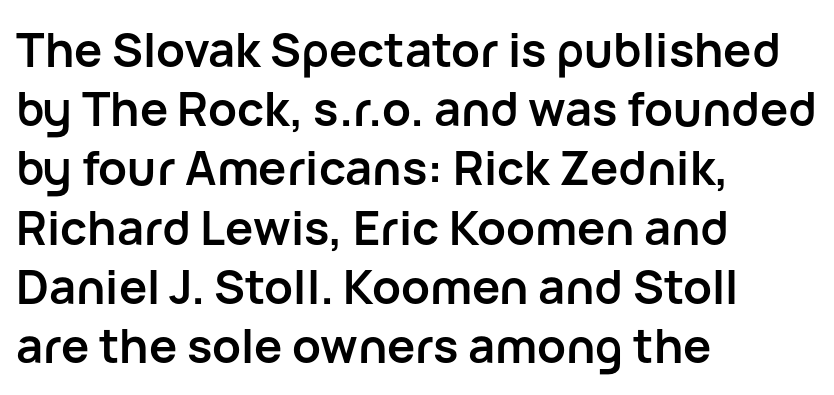
The letterforms sit shoulder to shoulder at normal distance. Ascenders rise straight up at ninety degrees. Is there much room between lines? A standard amount, neither cramped nor airy. A clean baseline with only descenders dipping below it. The letters advance in unequal steps, a hallmark of proportional type. Thick stems and heavy bowls — unmistakably bold.
